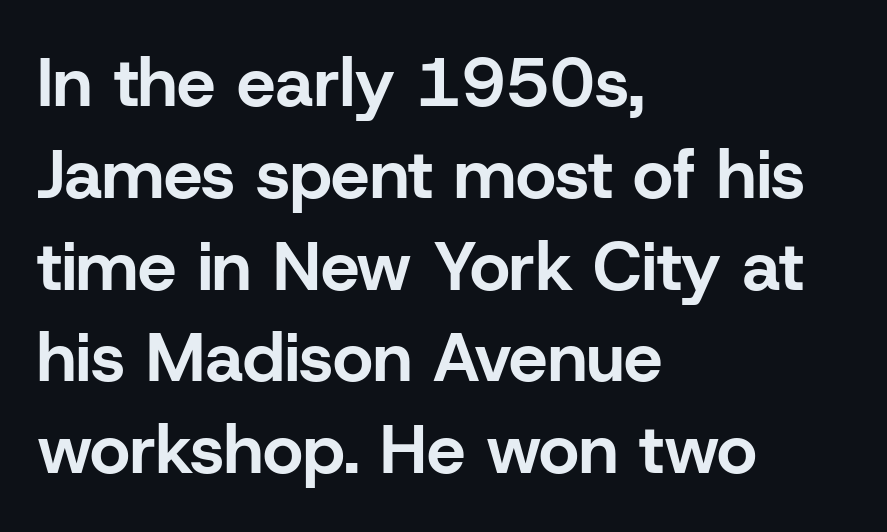
{"serif": "no", "italic": "no", "bold": "yes", "weight": "bold", "width": "normal", "stroke_contrast": "low", "x_height": "medium", "monospaced": "no", "underline": "no", "align": "left", "line_spacing": "normal", "line_spacing_ratio": 1.33, "letter_spacing": "normal", "letter_spacing_em": 0.0, "glyph_px": 69}
